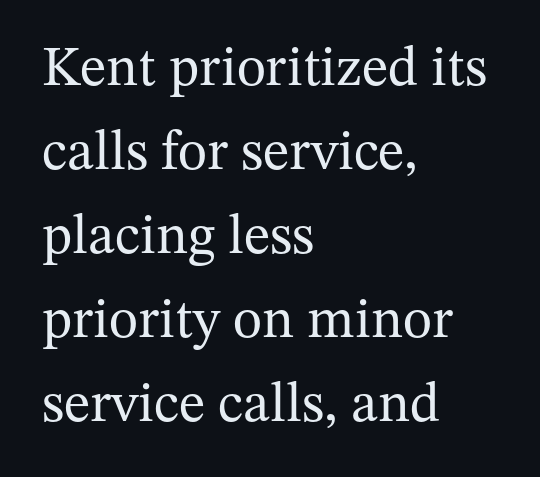
Q: Is the text bold? A: No.
Q: Is the text italic (slanted)? A: No, it is upright.
Q: Is the typeface a serif or a sans-serif typeface? A: Serif.
Q: Is the text underlined? A: No.
Q: How is the paragraph aligned? A: Left-aligned.
Q: Is the spacing between letters normal or unusually wide? A: Normal.
Q: Is the spacing between lines tight, normal or loose? A: Normal.
Q: Width (condensed, normal, or wide)? A: Normal.
Q: Stroke contrast? A: Medium.
Q: x-height? A: Medium.
Q: Monospaced? A: No.
